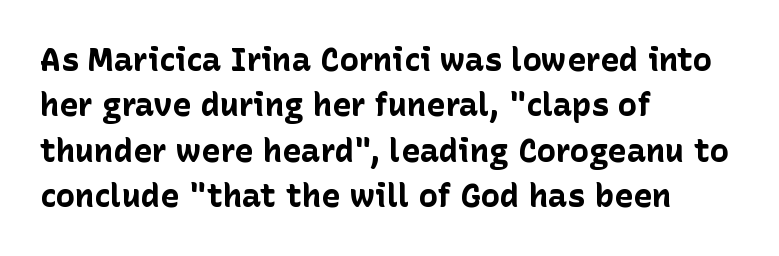
Q: Is the text bold? A: Yes.
Q: Is the text italic (slanted)? A: No, it is upright.
Q: Is the typeface a serif or a sans-serif typeface? A: Sans-serif.
Q: Is the text underlined? A: No.
Q: How is the paragraph aligned? A: Left-aligned.
Q: Is the spacing between letters normal or unusually wide? A: Normal.
Q: Is the spacing between lines tight, normal or loose? A: Normal.
Q: Width (condensed, normal, or wide)? A: Normal.
Q: Stroke contrast? A: Low.
Q: x-height? A: Medium.
Q: Monospaced? A: No.
